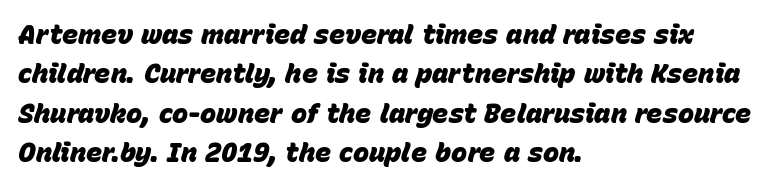
Q: Is the text bold? A: Yes.
Q: Is the text italic (slanted)? A: Yes, it leans right by about 15 degrees.
Q: Is the text underlined? A: No.
Q: How is the paragraph aligned? A: Left-aligned.
Q: Is the spacing between letters normal or unusually wide? A: Normal.
Q: Is the spacing between lines tight, normal or loose? A: Normal.
